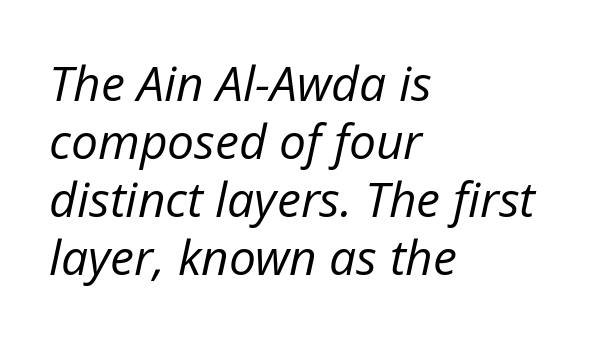
{"italic": "yes", "lean": "right", "slant_degrees": 12, "bold": "no", "weight": "regular", "width": "normal", "stroke_contrast": "low", "x_height": "medium", "monospaced": "no", "underline": "no", "align": "left", "line_spacing_ratio": 1.21, "letter_spacing": "normal", "letter_spacing_em": 0.0, "glyph_px": 48}
